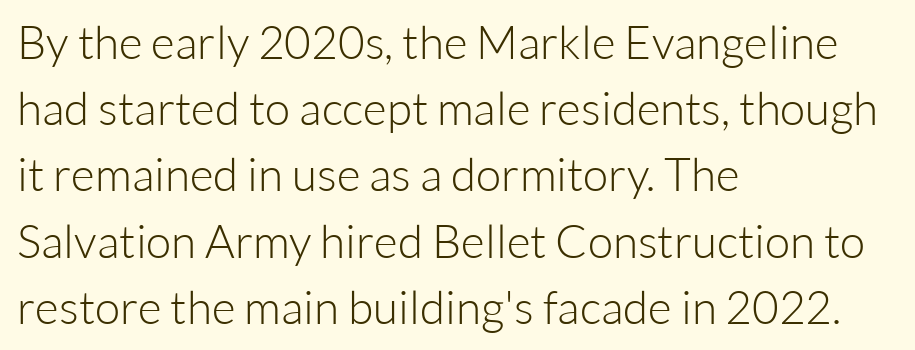
The image shows 46 px light sans-serif type, upright; set left-aligned, normal line spacing (1.44x), normal letter spacing, not underlined; low stroke contrast and a medium x-height.
